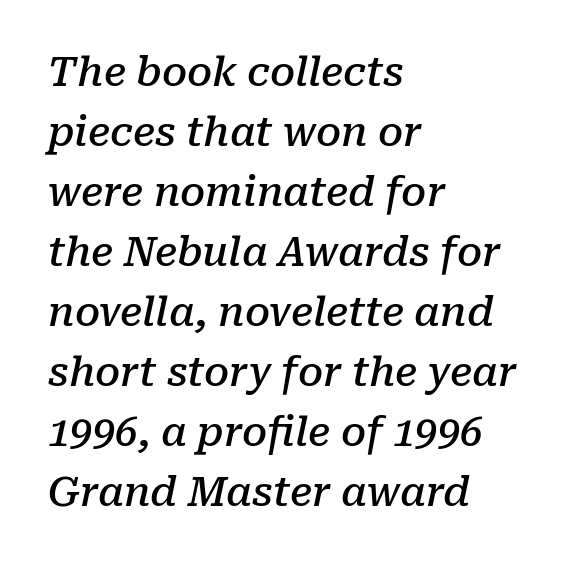
Words float on clear page, feet unadorned. A typesetter would call this proportional, since set widths differ per character. Compared with a centered layout, this one pins lines to the left instead. How heavy is the stroke? Medium-heavy — a semibold, shy of bold. Successive baselines arrive at the customary interval.
